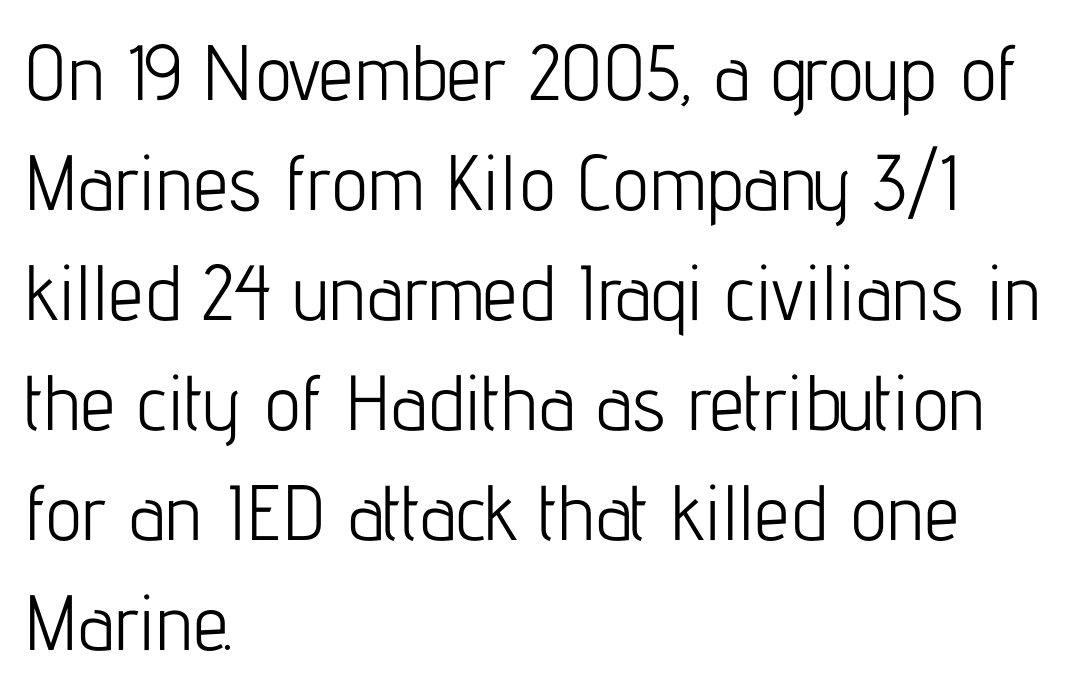
The image shows 78 px light, condensed sans-serif type, upright; set left-aligned, normal line spacing (1.41x), normal letter spacing, not underlined; low stroke contrast and a medium x-height.
